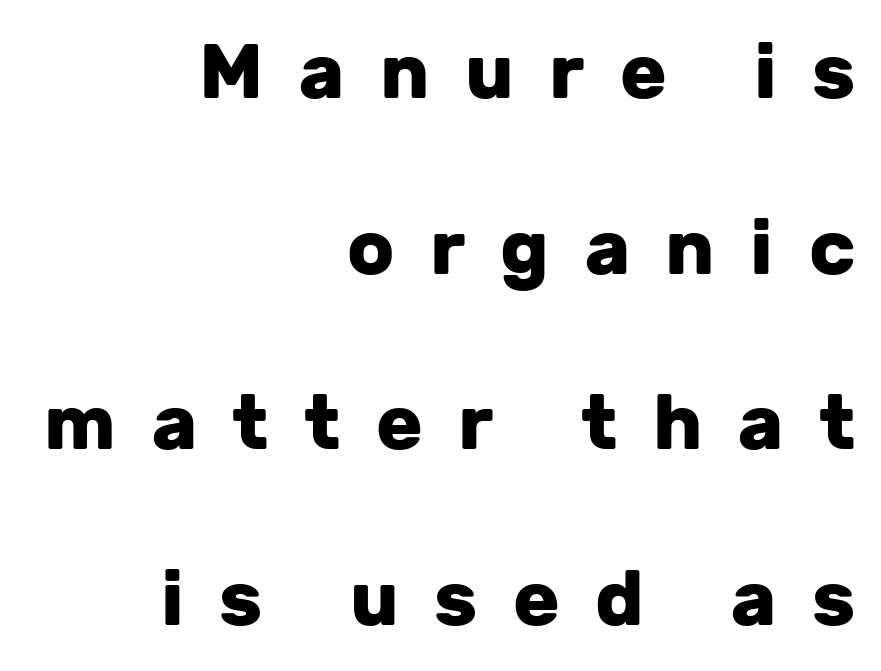
The image shows 77 px heavy sans-serif type, upright; set right-aligned, loose line spacing (2.28x), unusually wide letter spacing (+0.46 em), not underlined; low stroke contrast and a medium x-height.
